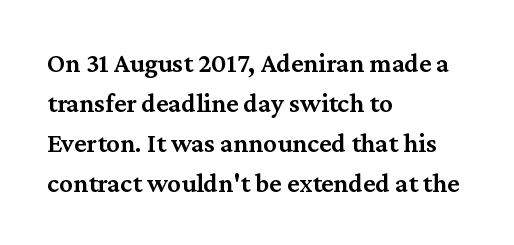
Type without underlining. The passage shown stacks its lines at a standard gap. This rendering uses left alignment, leaving the right contour irregular. Here the glyphs are tracked normally, forming tight word shapes.
